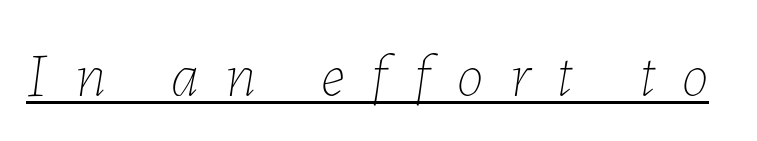
Q: Is the text bold? A: No.
Q: Is the text italic (slanted)? A: Yes, it leans right by about 7 degrees.
Q: Is the text underlined? A: Yes.
Q: Is the spacing between letters normal or unusually wide? A: Unusually wide.
Q: Width (condensed, normal, or wide)? A: Normal.
Q: Stroke contrast? A: Low.
Q: x-height? A: Medium.
Q: Monospaced? A: No.
